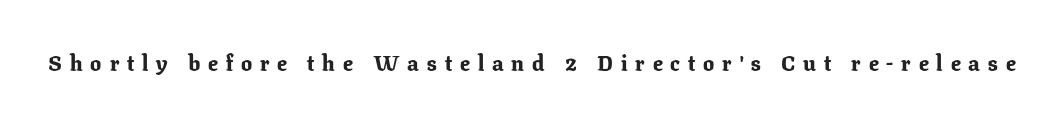
The image shows 22 px bold type, upright; set unusually wide letter spacing (+0.36 em), not underlined.
